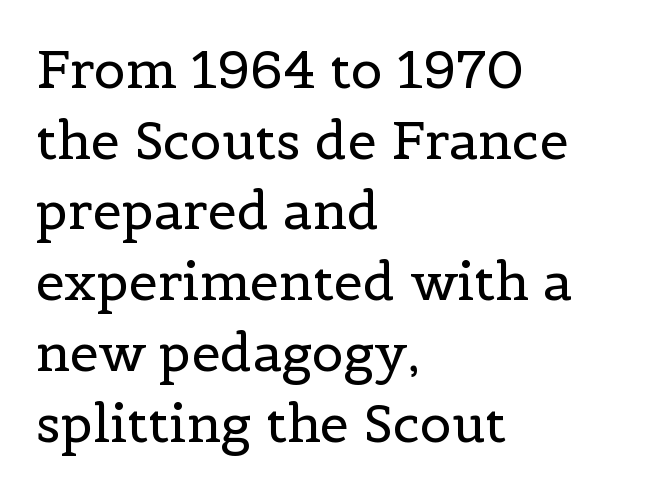
Each row of text sits above clean, open space. Notice how the stems are strictly vertical — no italics here. What stands out about the letter spacing? Nothing — it is the standard amount. Note the varied advance widths — an 'i' is clearly narrower than an 'm'.
